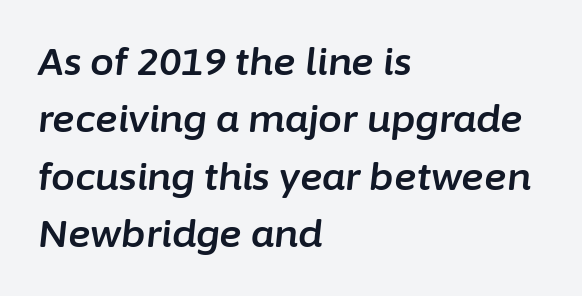
Q: Is the text italic (slanted)? A: Yes, it leans right by about 6 degrees.
Q: Is the text underlined? A: No.
Q: How is the paragraph aligned? A: Left-aligned.
Q: Is the spacing between letters normal or unusually wide? A: Normal.
Q: Is the spacing between lines tight, normal or loose? A: Normal.
Q: Width (condensed, normal, or wide)? A: Normal.
Q: Stroke contrast? A: Low.
Q: x-height? A: Medium.
Q: Monospaced? A: No.
